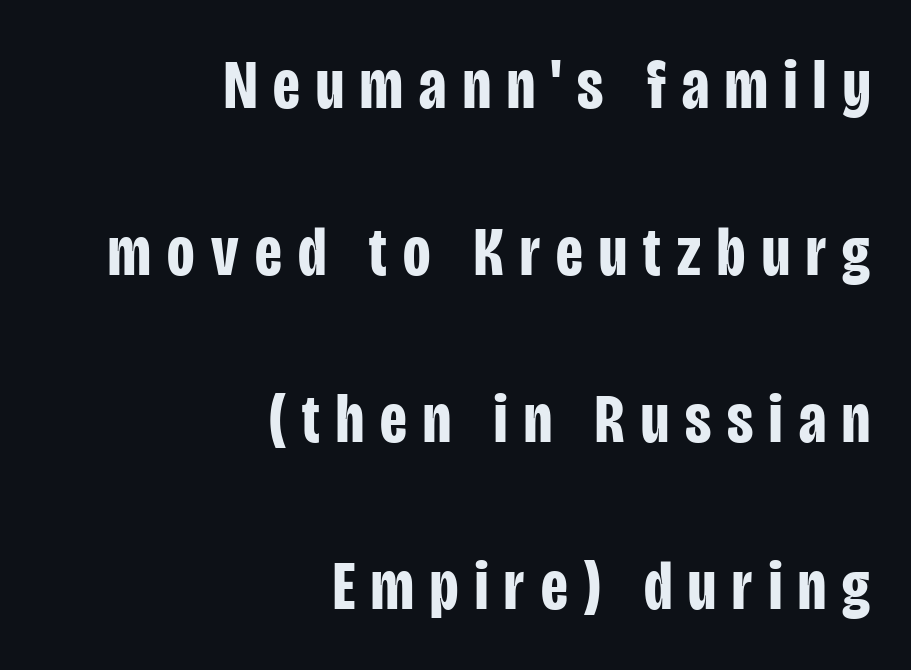
The image shows 71 px bold, condensed sans-serif type, upright; set right-aligned, loose line spacing (2.35x), unusually wide letter spacing (+0.23 em), not underlined; low stroke contrast and a large x-height.
